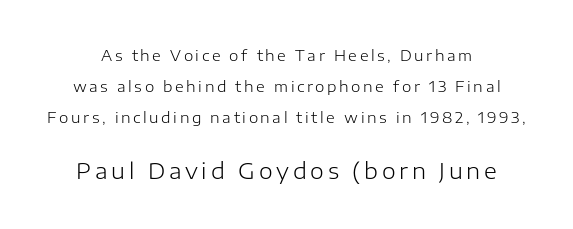
Q: Is the text bold? A: No.
Q: Is the text italic (slanted)? A: No, it is upright.
Q: Is the text underlined? A: No.
Q: Is the spacing between lines tight, normal or loose? A: Loose.
Q: Which block of text is set in a larger size, the first (top) or the second (bottom)? A: The second (bottom) one.
